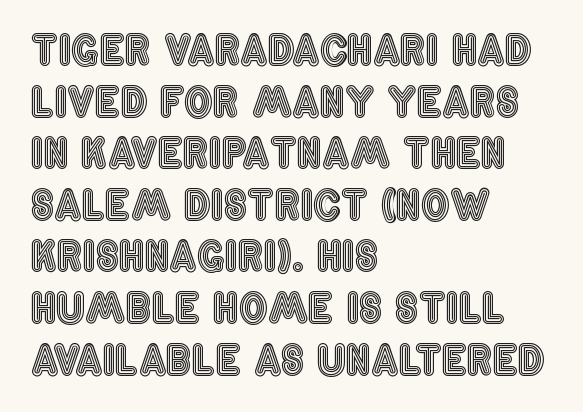
The image shows 40 px condensed type, upright; set left-aligned, normal line spacing (1.29x), normal letter spacing, not underlined; a large x-height.
